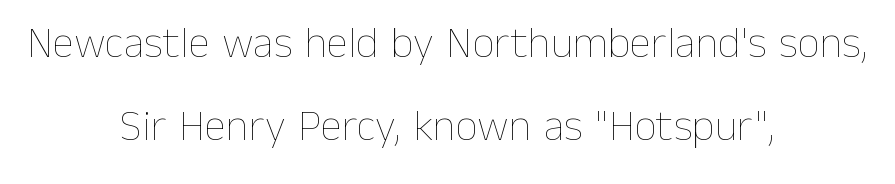
The image shows 44 px thin type, upright; set centered, line spacing 1.88x, normal letter spacing, not underlined; low stroke contrast and a medium x-height.
